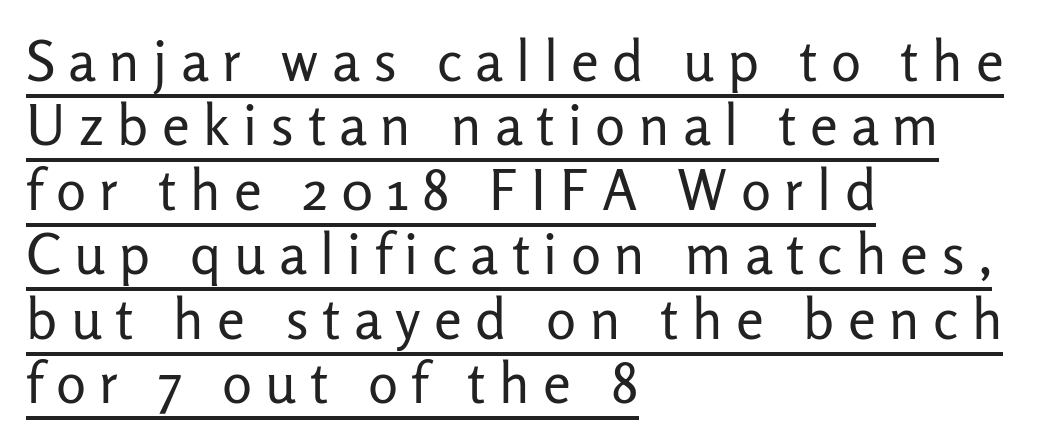
The image shows 56 px regular-weight sans-serif type, upright; set left-aligned, tight line spacing (1.15x), unusually wide letter spacing (+0.24 em), underlined; low stroke contrast and a medium x-height.
